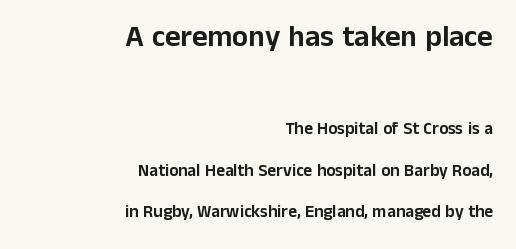
Q: Is the text italic (slanted)? A: No, it is upright.
Q: Is the typeface a serif or a sans-serif typeface? A: Sans-serif.
Q: Is the text underlined? A: No.
Q: How is the paragraph aligned? A: Right-aligned.
Q: Is the spacing between letters normal or unusually wide? A: Normal.
Q: Is the spacing between lines tight, normal or loose? A: Loose.
Q: Which block of text is set in a larger size, the first (top) or the second (bottom)? A: The first (top) one.
Q: Width (condensed, normal, or wide)? A: Normal.
Q: Stroke contrast? A: Low.
Q: x-height? A: Medium.
Q: Monospaced? A: No.
